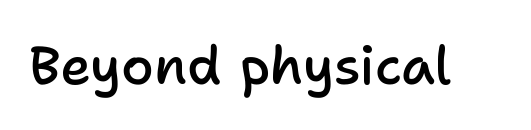
The image shows 53 px semibold sans-serif type, upright; set normal letter spacing, not underlined; low stroke contrast and a medium x-height.
